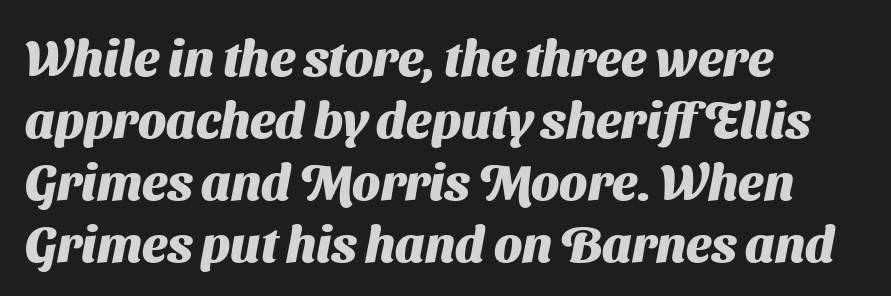
The image shows 50 px heavy sans-serif type; set left-aligned, line spacing 1.24x, normal letter spacing, not underlined; medium stroke contrast and a medium x-height.
